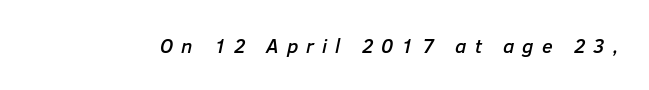
{"italic": "yes", "lean": "right", "slant_degrees": 12, "underline": "no", "letter_spacing": "wide", "letter_spacing_em": 0.4, "glyph_px": 20}
